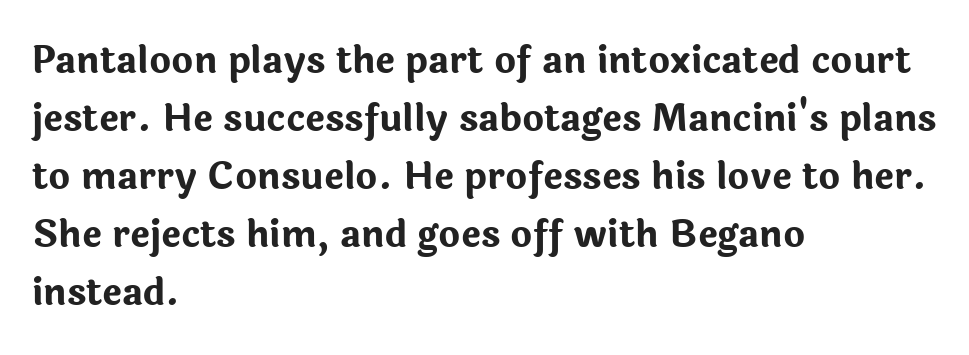
The space directly below the letters is spotless. Regarding leading, the lines here are spaced in the standard way. The passage is arranged the way most books set body copy — flush left. Do the characters align in a grid? No, the font is proportional. Every stem runs plumb, perpendicular to the baseline.
